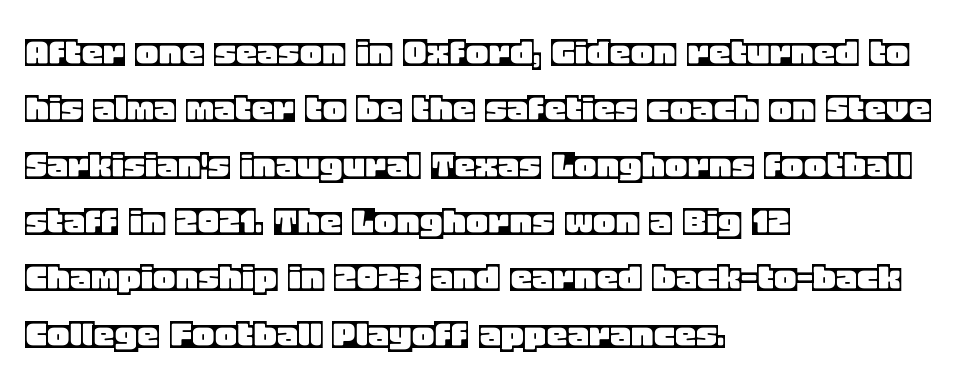
{"italic": "no", "width": "normal", "x_height": "large", "monospaced": "no", "underline": "no", "align": "left", "line_spacing": "normal", "line_spacing_ratio": 1.31, "letter_spacing": "normal", "letter_spacing_em": 0.0, "glyph_px": 43}
